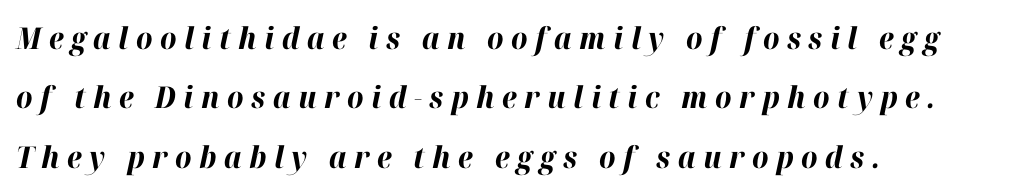
Q: Is the text bold? A: Yes.
Q: Is the text italic (slanted)? A: Yes, it leans right by about 12 degrees.
Q: Is the text underlined? A: No.
Q: How is the paragraph aligned? A: Left-aligned.
Q: Is the spacing between letters normal or unusually wide? A: Unusually wide.
Q: Is the spacing between lines tight, normal or loose? A: Loose.
Q: Width (condensed, normal, or wide)? A: Normal.
Q: Stroke contrast? A: High.
Q: x-height? A: Medium.
Q: Monospaced? A: No.
